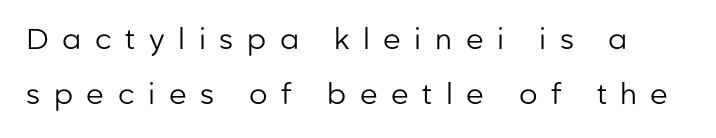
The image shows 29 px regular-weight sans-serif type, upright; set loose line spacing (1.9x), unusually wide letter spacing (+0.47 em), not underlined; low stroke contrast and a medium x-height.
